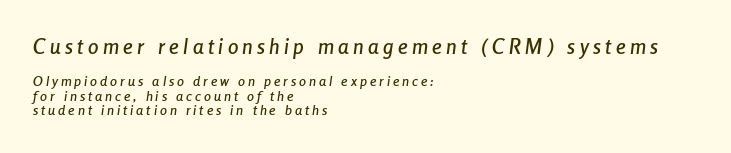
The image shows 21 px text type, italic (leaning right); set left-aligned, tight line spacing (1.05x), unusually wide letter spacing (+0.21 em), not underlined; the first (top) block is 1.5x larger.
